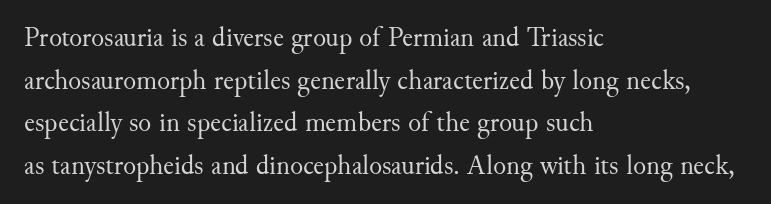
{"italic": "no", "bold": "no", "underline": "no", "align": "left", "line_spacing": "normal", "line_spacing_ratio": 1.58, "letter_spacing": "normal", "letter_spacing_em": 0.0, "glyph_px": 27}
